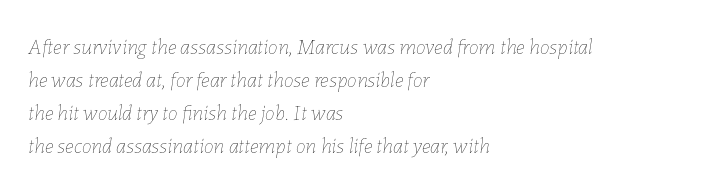
The image shows 22 px text type, italic (leaning right); set left-aligned, normal line spacing (1.5x), normal letter spacing, not underlined.
